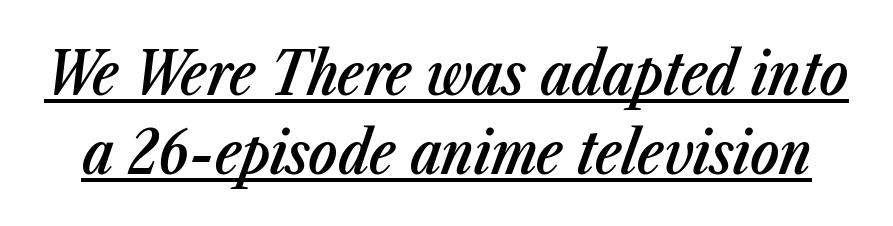
Q: Is the text bold? A: Semi-bold.
Q: Is the text italic (slanted)? A: Yes, it leans right by about 23 degrees.
Q: Is the text underlined? A: Yes.
Q: Is the spacing between letters normal or unusually wide? A: Normal.
Q: Is the spacing between lines tight, normal or loose? A: Normal.
Q: Width (condensed, normal, or wide)? A: Condensed.
Q: Stroke contrast? A: Low.
Q: x-height? A: Medium.
Q: Monospaced? A: No.
